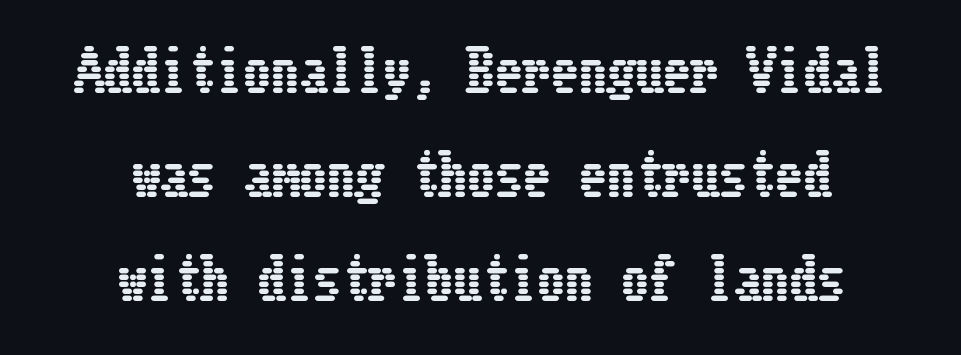
Both edges are ragged and mirror each other, which tells us the setting is centered. Italic: no, the glyphs are upright roman. Type without underlining. The tracking reads as untouched default to a designer's eye.
